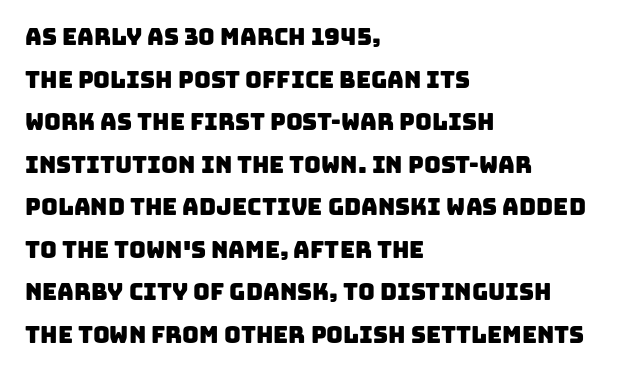
Q: Is the text underlined? A: No.
Q: How is the paragraph aligned? A: Left-aligned.
Q: Is the spacing between letters normal or unusually wide? A: Normal.
